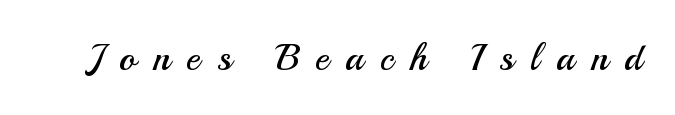
{"serif": "no", "bold": "no", "weight": "regular", "width": "normal", "stroke_contrast": "medium", "x_height": "small", "monospaced": "no", "underline": "no", "letter_spacing": "wide", "letter_spacing_em": 0.44, "glyph_px": 38}
